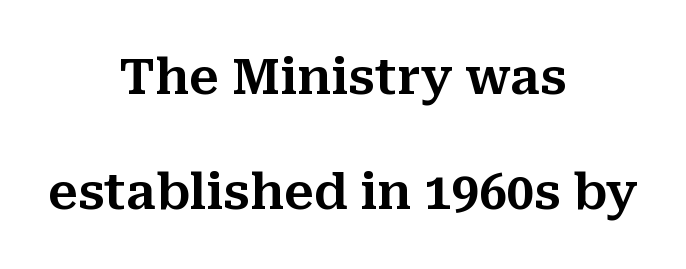
Q: Is the text italic (slanted)? A: No, it is upright.
Q: Is the typeface a serif or a sans-serif typeface? A: Serif.
Q: Is the text underlined? A: No.
Q: How is the paragraph aligned? A: Centered.
Q: Is the spacing between letters normal or unusually wide? A: Normal.
Q: Is the spacing between lines tight, normal or loose? A: Loose.
Q: Width (condensed, normal, or wide)? A: Normal.
Q: Stroke contrast? A: Medium.
Q: x-height? A: Medium.
Q: Monospaced? A: No.
